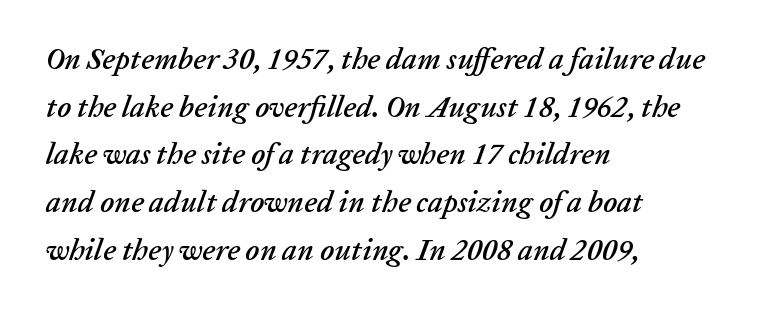
The image shows 30 px text type, italic (leaning right); set left-aligned, normal line spacing (1.59x), normal letter spacing, not underlined; low stroke contrast and a medium x-height.
